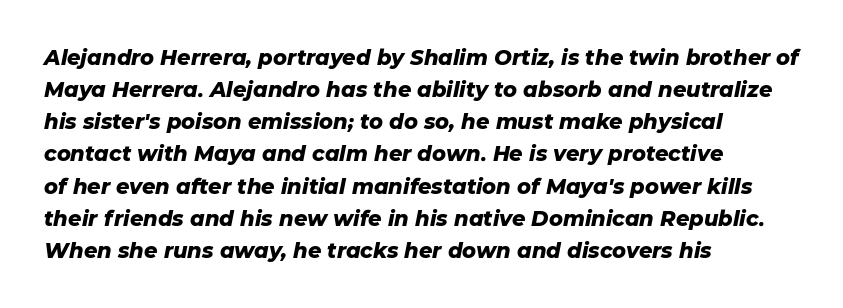
Q: Is the text bold? A: Yes.
Q: Is the text italic (slanted)? A: Yes, it leans right by about 11 degrees.
Q: Is the text underlined? A: No.
Q: How is the paragraph aligned? A: Left-aligned.
Q: Is the spacing between letters normal or unusually wide? A: Normal.
Q: Is the spacing between lines tight, normal or loose? A: Normal.
